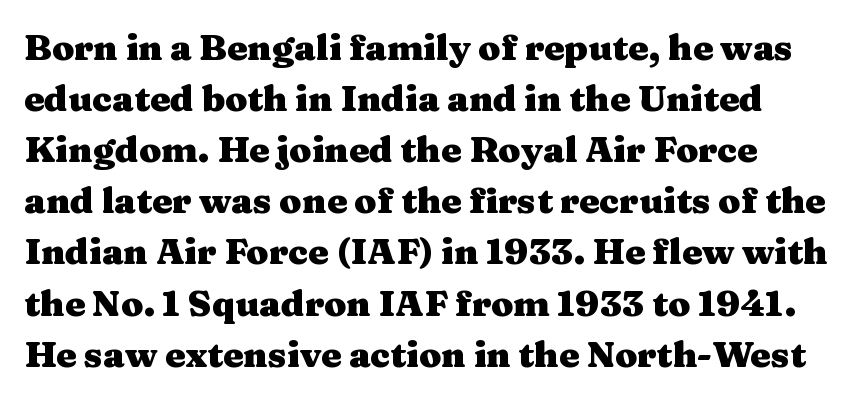
{"serif": "yes", "italic": "no", "bold": "yes", "weight": "heavy", "width": "wide", "stroke_contrast": "medium", "x_height": "medium", "monospaced": "no", "underline": "no", "line_spacing": "normal", "line_spacing_ratio": 1.42, "letter_spacing": "normal", "letter_spacing_em": 0.0, "glyph_px": 36}
